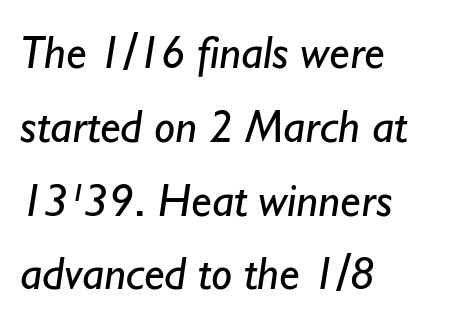
Q: Is the text bold? A: No.
Q: Is the typeface a serif or a sans-serif typeface? A: Sans-serif.
Q: Is the text underlined? A: No.
Q: How is the paragraph aligned? A: Left-aligned.
Q: Is the spacing between letters normal or unusually wide? A: Normal.
Q: Is the spacing between lines tight, normal or loose? A: Normal.
Q: Width (condensed, normal, or wide)? A: Normal.
Q: Stroke contrast? A: Low.
Q: x-height? A: Small.
Q: Monospaced? A: No.
